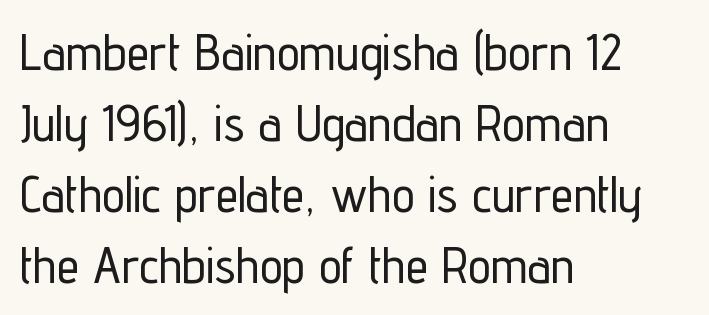
The image shows 51 px condensed sans-serif type, upright; set left-aligned, normal line spacing (1.39x), normal letter spacing, not underlined; low stroke contrast and a medium x-height.
